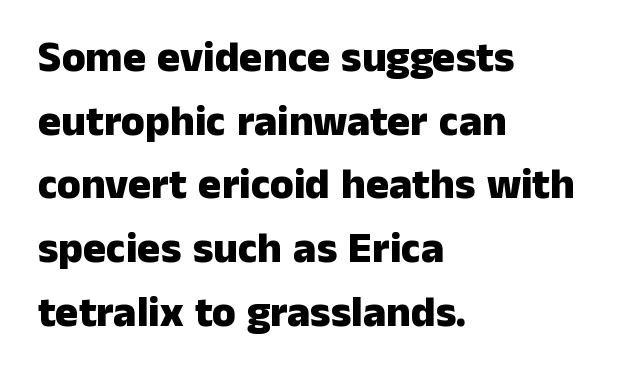
Q: Is the text bold? A: Yes.
Q: Is the text italic (slanted)? A: No, it is upright.
Q: Is the typeface a serif or a sans-serif typeface? A: Sans-serif.
Q: Is the text underlined? A: No.
Q: How is the paragraph aligned? A: Left-aligned.
Q: Is the spacing between letters normal or unusually wide? A: Normal.
Q: Is the spacing between lines tight, normal or loose? A: Normal.
Q: Width (condensed, normal, or wide)? A: Normal.
Q: Stroke contrast? A: Low.
Q: x-height? A: Medium.
Q: Monospaced? A: No.
